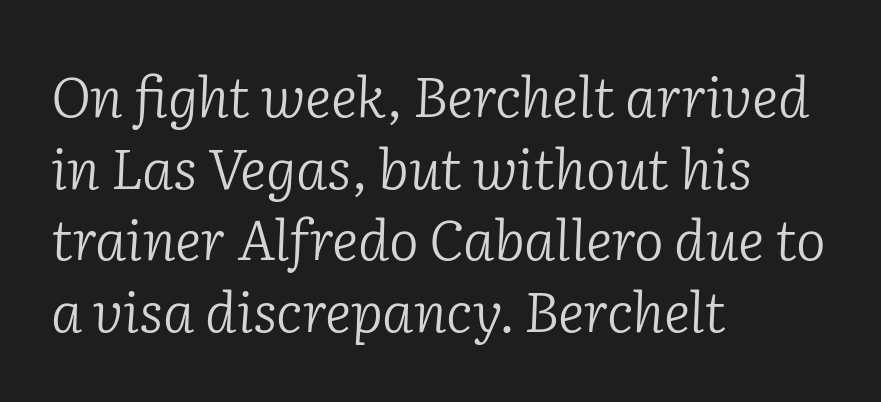
The image shows 56 px light serif type, italic (leaning right); set left-aligned, normal line spacing (1.28x), normal letter spacing, not underlined; low stroke contrast and a medium x-height.
